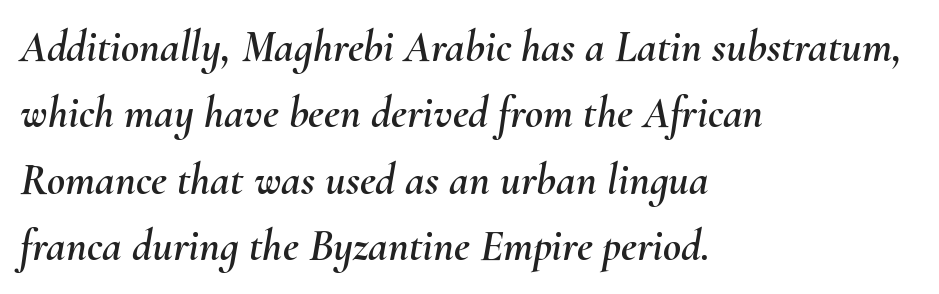
Q: Is the text italic (slanted)? A: Yes, it leans right by about 10 degrees.
Q: Is the text underlined? A: No.
Q: How is the paragraph aligned? A: Left-aligned.
Q: Is the spacing between letters normal or unusually wide? A: Normal.
Q: Is the spacing between lines tight, normal or loose? A: Normal.
Q: Width (condensed, normal, or wide)? A: Normal.
Q: Stroke contrast? A: Medium.
Q: x-height? A: Small.
Q: Monospaced? A: No.
